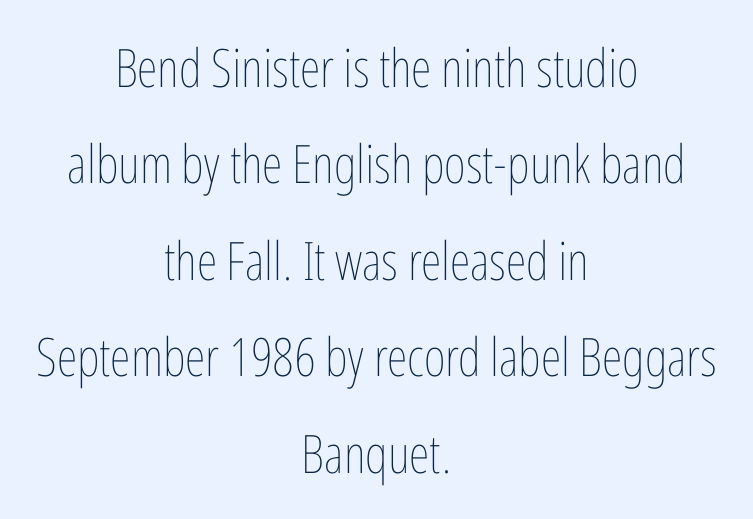
The image shows 53 px thin, condensed type, upright; set centered, line spacing 1.82x, normal letter spacing, not underlined; low stroke contrast and a medium x-height.
